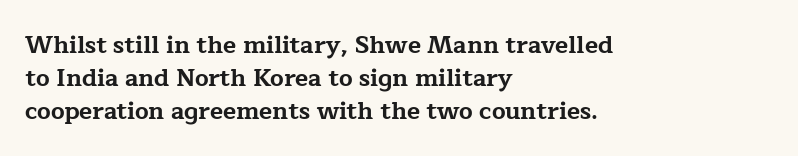
The image shows 24 px bold type, upright; set left-aligned, normal line spacing (1.37x), normal letter spacing, not underlined.
